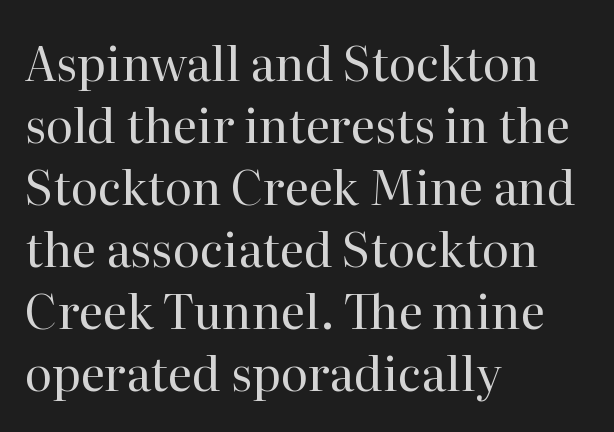
Nobody drew a line under any word here. Line starts are locked; line ends wander. Students, note that the glyphs here touch the page at normal intervals. Spacing verdict: proportional, widths tailored to each character. Whoever set this chose a conventional vertical rhythm. You can tell from the footed stems that serif type was used.
